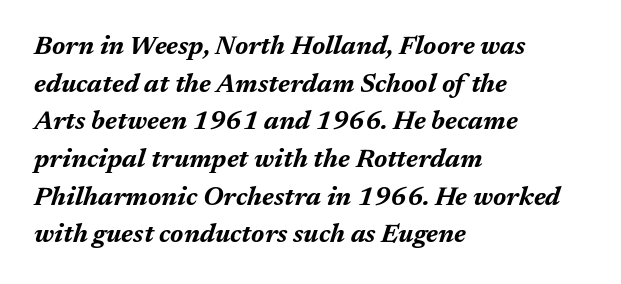
{"italic": "yes", "lean": "right", "slant_degrees": 17, "bold": "yes", "underline": "no", "align": "left", "line_spacing": "normal", "line_spacing_ratio": 1.45, "letter_spacing": "normal", "letter_spacing_em": 0.0, "glyph_px": 26}
